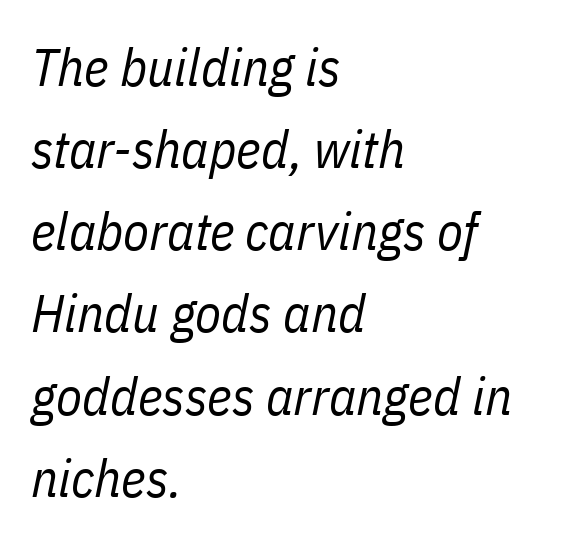
Q: Is the text bold? A: No.
Q: Is the text italic (slanted)? A: Yes, it leans right by about 11 degrees.
Q: Is the text underlined? A: No.
Q: How is the paragraph aligned? A: Left-aligned.
Q: Is the spacing between letters normal or unusually wide? A: Normal.
Q: Is the spacing between lines tight, normal or loose? A: Normal.
Q: Width (condensed, normal, or wide)? A: Condensed.
Q: Stroke contrast? A: Low.
Q: x-height? A: Medium.
Q: Monospaced? A: No.
